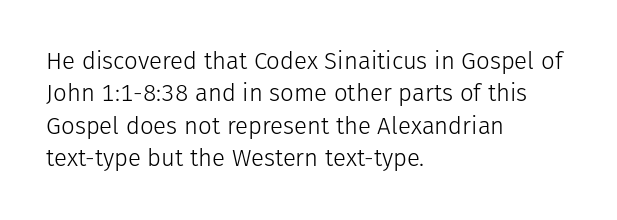
{"italic": "no", "bold": "no", "underline": "no", "align": "left", "line_spacing": "normal", "line_spacing_ratio": 1.35, "letter_spacing": "normal", "letter_spacing_em": 0.0, "glyph_px": 24}
